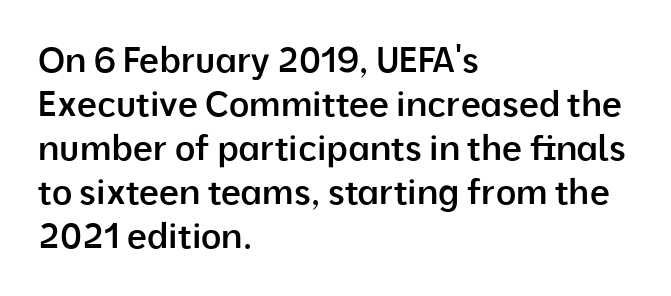
The image shows 35 px semibold sans-serif type, upright; set left-aligned, normal line spacing (1.26x), normal letter spacing, not underlined; low stroke contrast and a medium x-height.
